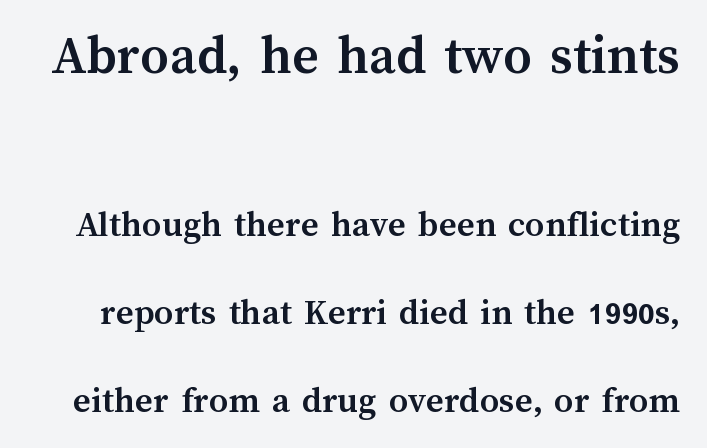
{"italic": "no", "bold": "yes", "weight": "semibold", "width": "normal", "stroke_contrast": "medium", "x_height": "medium", "monospaced": "no", "underline": "no", "line_spacing": "loose", "line_spacing_ratio": 2.32, "letter_spacing": "normal", "letter_spacing_em": 0.0, "larger_block": "first", "size_ratio": 1.5, "glyph_px": 57}
